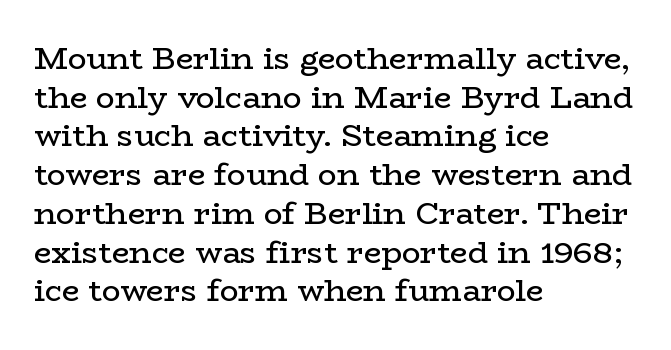
{"serif": "yes", "italic": "no", "bold": "no", "weight": "regular", "width": "wide", "stroke_contrast": "low", "x_height": "medium", "monospaced": "no", "underline": "no", "align": "left", "line_spacing": "normal", "line_spacing_ratio": 1.25, "letter_spacing": "normal", "letter_spacing_em": 0.0, "glyph_px": 31}
